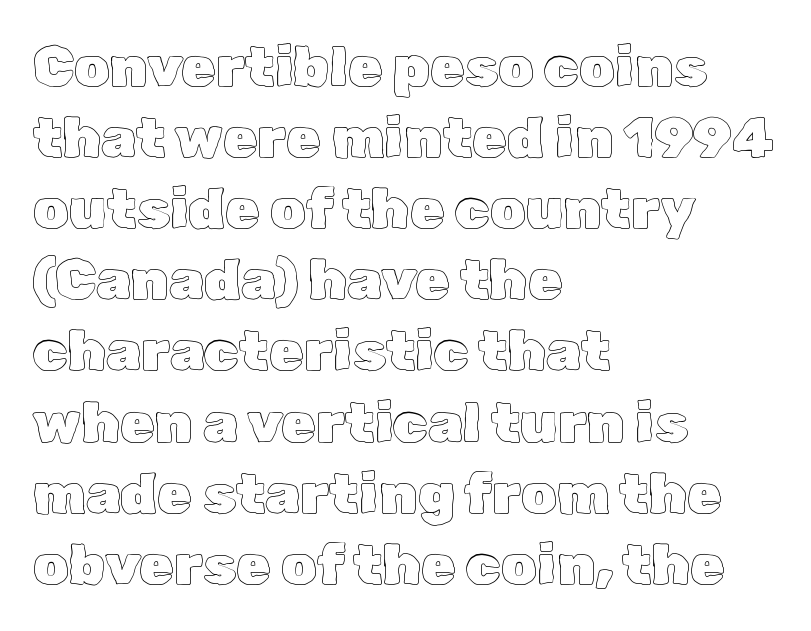
Compared with a centered layout, this one pins lines to the left instead. Glyph-to-glyph distance matches everyday printed text. Each new line begins a customary step beneath the previous one. No italicization has been applied; the sample stays upright.
